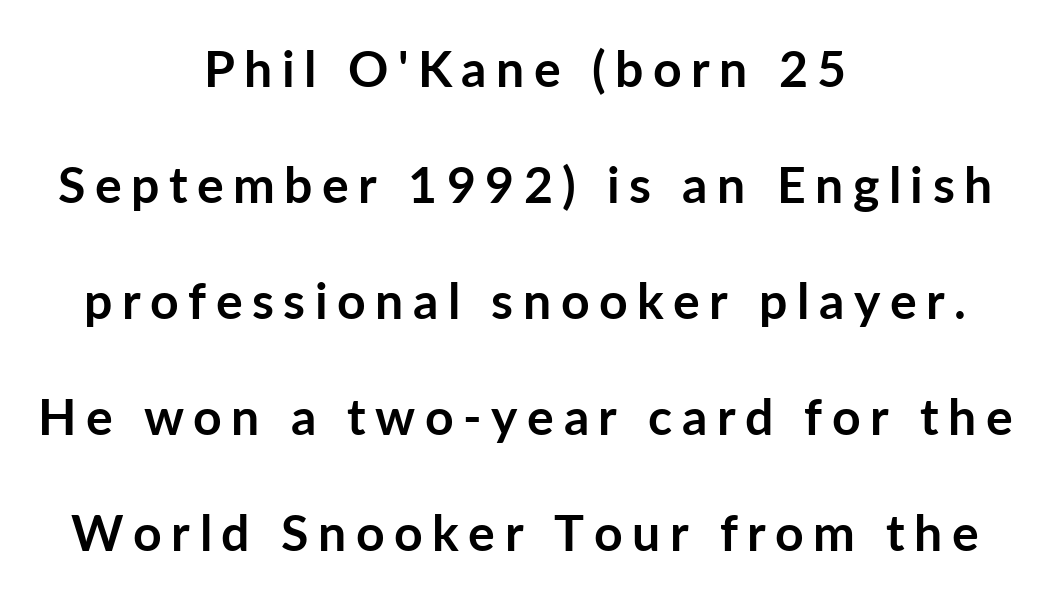
The image shows 50 px semibold sans-serif type, upright; set centered, loose line spacing (2.32x), not underlined; low stroke contrast and a medium x-height.
